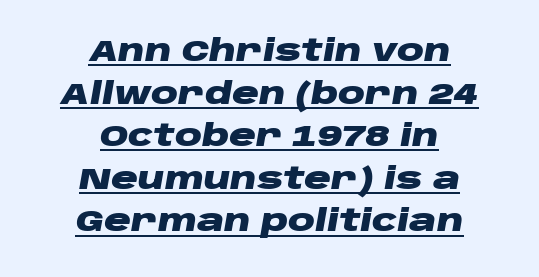
{"italic": "yes", "lean": "right", "slant_degrees": 10, "bold": "yes", "weight": "heavy", "width": "wide", "stroke_contrast": "low", "x_height": "large", "monospaced": "no", "underline": "yes", "align": "center", "line_spacing": "normal", "line_spacing_ratio": 1.42, "letter_spacing": "normal", "letter_spacing_em": 0.0, "glyph_px": 30}
